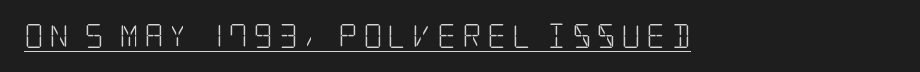
{"italic": "no", "bold": "no", "underline": "yes", "letter_spacing": "wide", "letter_spacing_em": 0.22, "glyph_px": 24}
